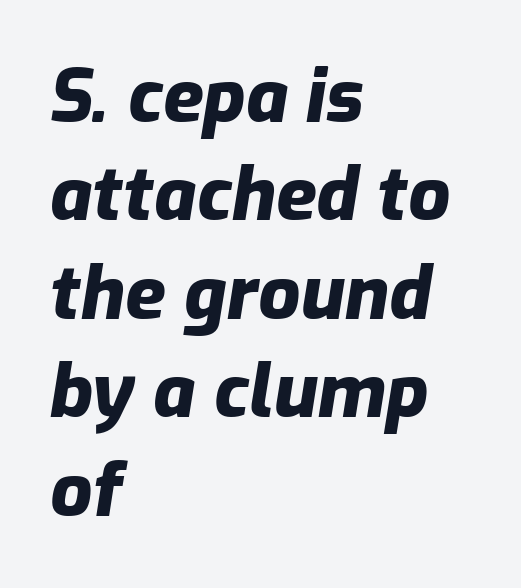
{"italic": "yes", "lean": "right", "slant_degrees": 9, "bold": "yes", "weight": "heavy", "width": "normal", "stroke_contrast": "low", "x_height": "medium", "monospaced": "no", "underline": "no", "align": "left", "line_spacing": "normal", "line_spacing_ratio": 1.33, "letter_spacing": "normal", "letter_spacing_em": 0.0, "glyph_px": 74}
